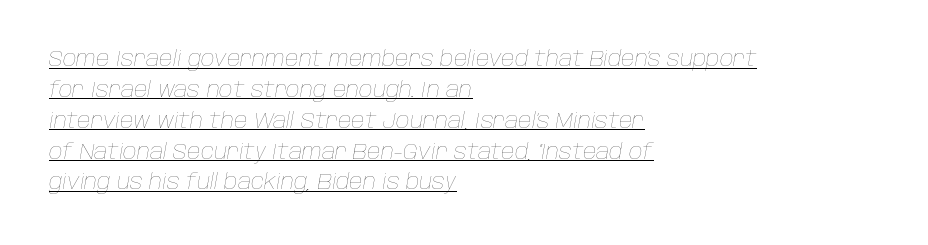
{"italic": "yes", "lean": "right", "slant_degrees": 10, "bold": "no", "underline": "yes", "align": "left", "line_spacing": "normal", "line_spacing_ratio": 1.47, "letter_spacing": "normal", "letter_spacing_em": 0.0, "glyph_px": 21}
